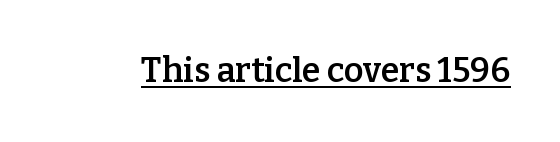
{"serif": "yes", "italic": "no", "bold": "semi", "weight": "semibold", "width": "normal", "stroke_contrast": "low", "x_height": "medium", "monospaced": "no", "underline": "yes", "letter_spacing": "normal", "letter_spacing_em": 0.0, "glyph_px": 34}
